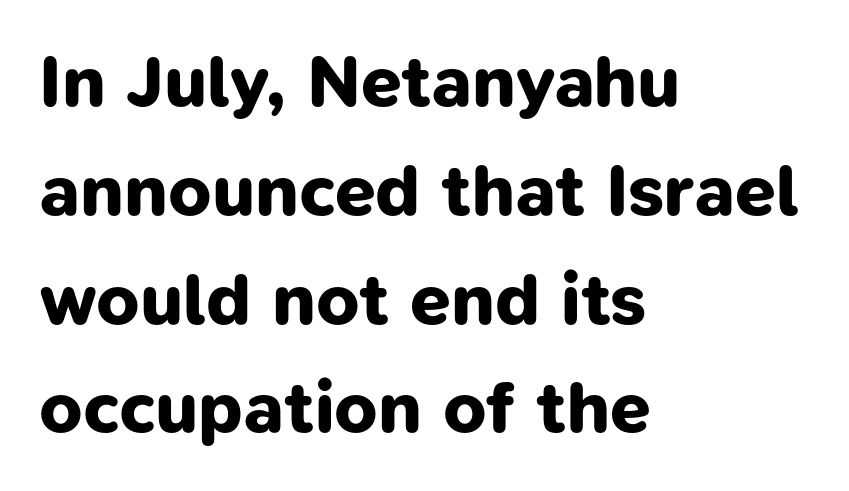
The image shows 73 px bold sans-serif type; set left-aligned, normal line spacing (1.49x), normal letter spacing, not underlined; low stroke contrast and a medium x-height.
